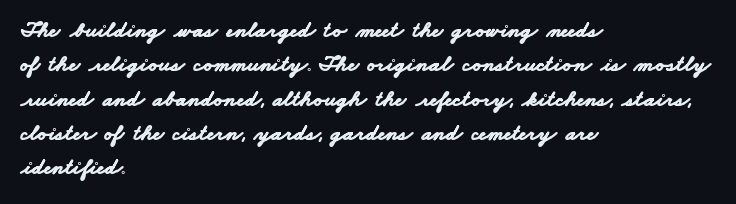
The image shows 23 px bold type; set left-aligned, normal line spacing (1.49x), normal letter spacing, not underlined.
